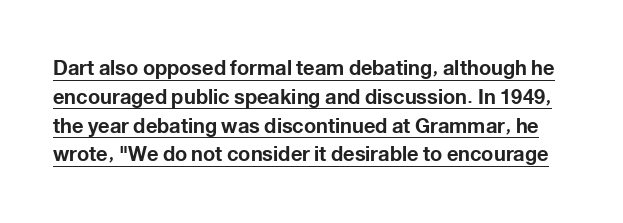
This sample carries an underscore along the baseline area. Default kerning and tracking; the words read as compact shapes. Posture: upright roman. You'd pick this weight for a headline — it's a proper bold. Interline gaps are of average width in this sample.
